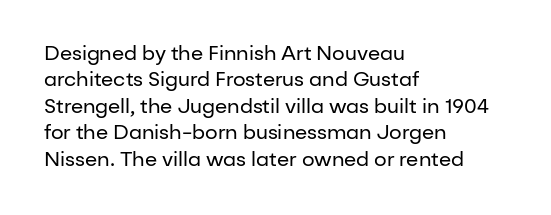
Characters remain perfectly vertical along every line. Rows of type keep a routine distance in the vertical direction. The face looks like a standard text weight, possibly lighter. Letter spacing: default. Each row of text sits above clean, open space.
